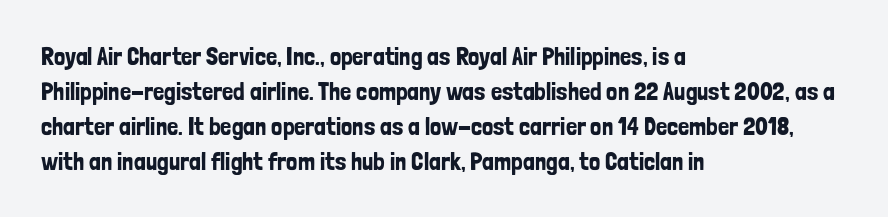
The rendering uses a moderate line-height, typical for paragraphs. A typesetter would call this zero additional tracking. Teacher's note: observe the even left margin — that is flush-left alignment. The string is rendered with underlining switched off. Posture: straight, roman, zero tilt.
